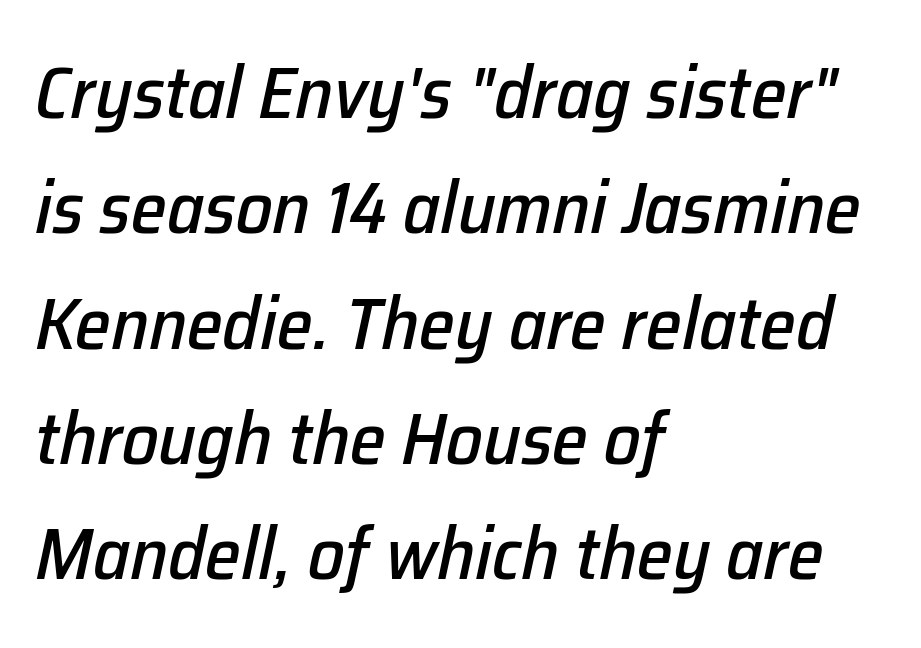
{"italic": "yes", "lean": "right", "slant_degrees": 12, "width": "normal", "stroke_contrast": "low", "x_height": "medium", "monospaced": "no", "underline": "no", "align": "left", "line_spacing": "normal", "line_spacing_ratio": 1.58, "letter_spacing": "normal", "letter_spacing_em": 0.0, "glyph_px": 73}
